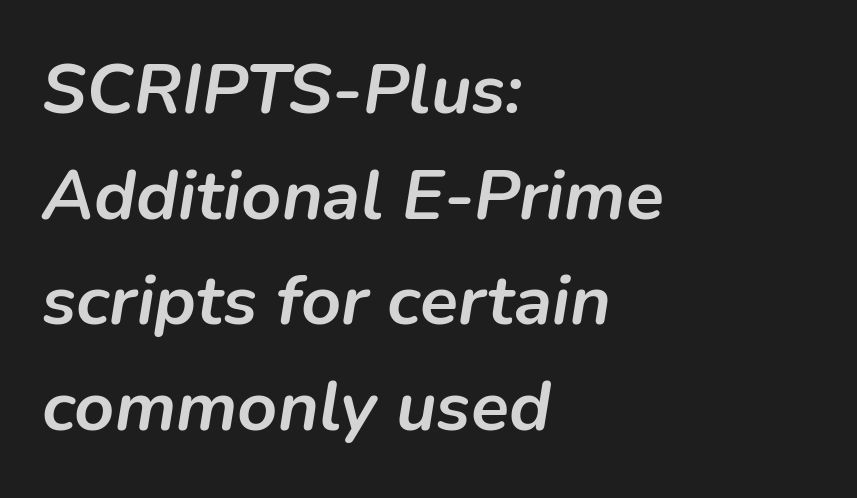
Q: Is the text bold? A: Yes.
Q: Is the text italic (slanted)? A: Yes, it leans right by about 9 degrees.
Q: Is the text underlined? A: No.
Q: How is the paragraph aligned? A: Left-aligned.
Q: Is the spacing between letters normal or unusually wide? A: Normal.
Q: Is the spacing between lines tight, normal or loose? A: Normal.
Q: Width (condensed, normal, or wide)? A: Normal.
Q: Stroke contrast? A: Low.
Q: x-height? A: Medium.
Q: Monospaced? A: No.
